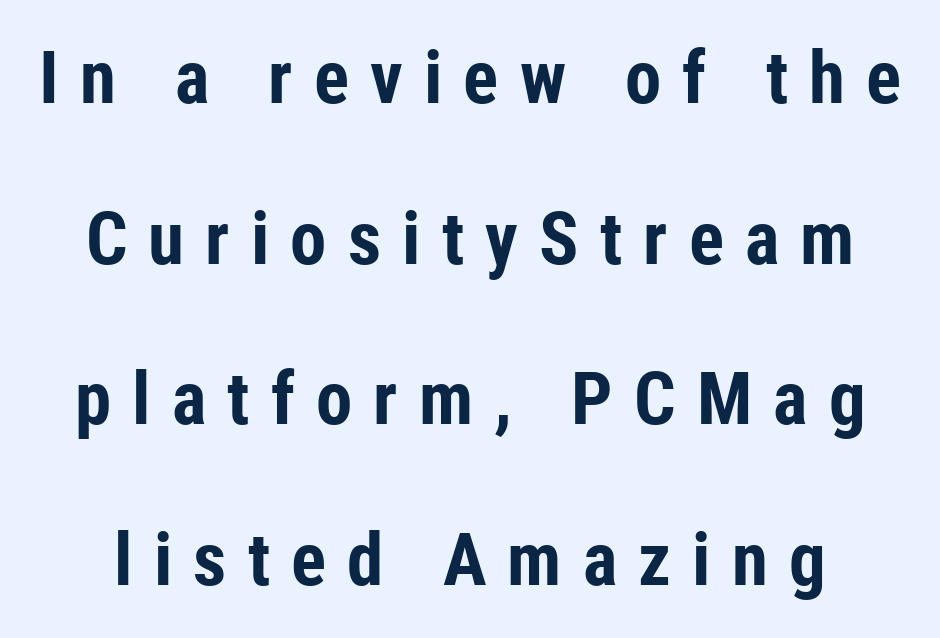
Is there much room between lines? Yes — plenty of vertical air separates them. Designer's note — italics off, roman on. This sample uses a sans-serif face. This rendering widens character spacing well past its baseline value.
